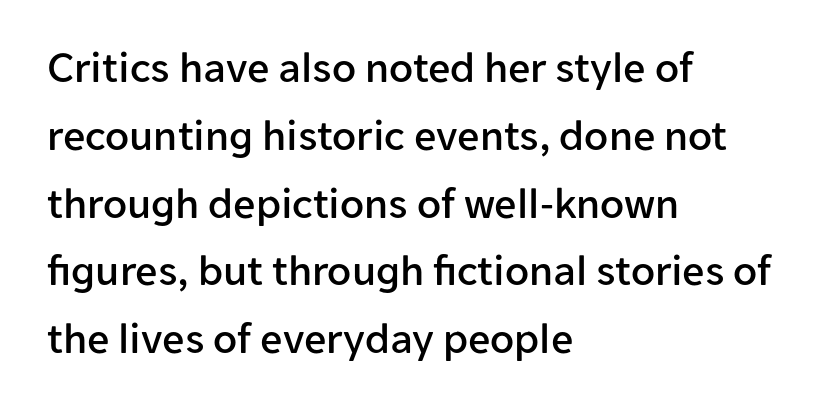
The image shows 44 px sans-serif type, upright; set left-aligned, normal line spacing (1.54x), normal letter spacing, not underlined; low stroke contrast and a medium x-height.
